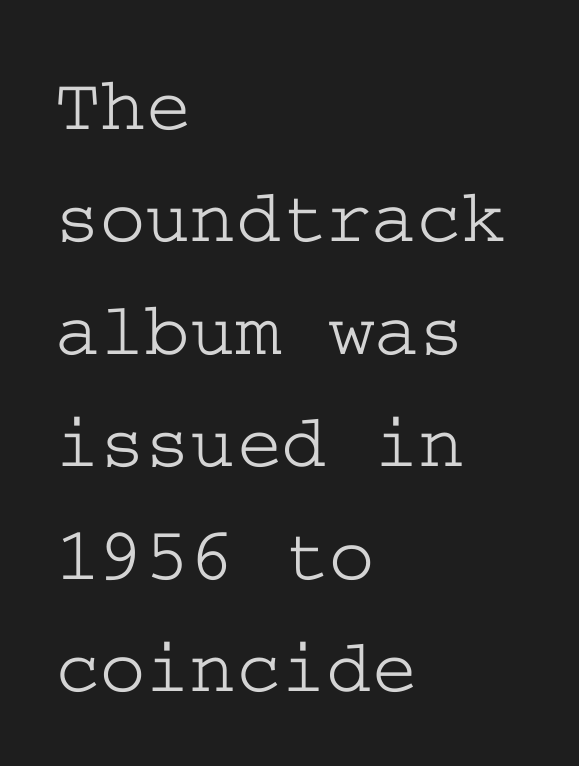
The image shows 77 px wide serif type, upright; set left-aligned, normal line spacing (1.46x), normal letter spacing, not underlined; low stroke contrast and a medium x-height.
